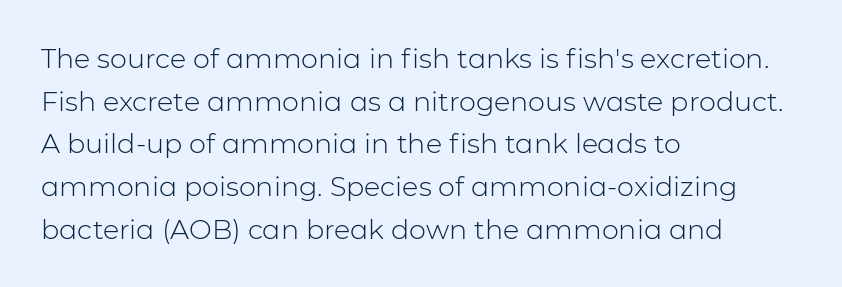
The image shows 27 px text type, upright; set left-aligned, normal line spacing (1.58x), normal letter spacing, not underlined.
